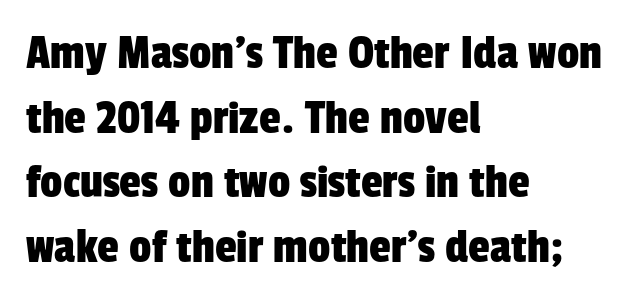
Q: Is the typeface a serif or a sans-serif typeface? A: Sans-serif.
Q: Is the text underlined? A: No.
Q: How is the paragraph aligned? A: Left-aligned.
Q: Is the spacing between letters normal or unusually wide? A: Normal.
Q: Is the spacing between lines tight, normal or loose? A: Normal.
Q: Width (condensed, normal, or wide)? A: Condensed.
Q: Stroke contrast? A: Low.
Q: x-height? A: Medium.
Q: Monospaced? A: No.
